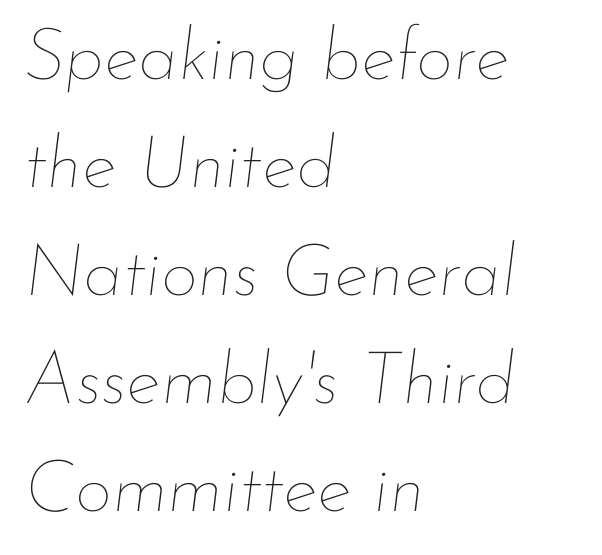
{"italic": "yes", "lean": "right", "slant_degrees": 7, "bold": "no", "weight": "thin", "width": "normal", "stroke_contrast": "low", "x_height": "small", "monospaced": "no", "underline": "no", "align": "left", "line_spacing": "normal", "line_spacing_ratio": 1.48, "letter_spacing": "normal", "letter_spacing_em": 0.0, "glyph_px": 73}
